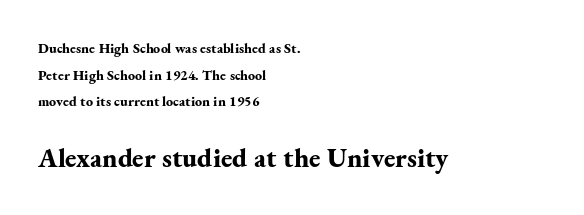
{"italic": "no", "bold": "yes", "underline": "no", "align": "left", "line_spacing": "loose", "line_spacing_ratio": 1.9, "letter_spacing": "normal", "letter_spacing_em": 0.0, "larger_block": "second", "size_ratio": 1.93, "glyph_px": 27}
